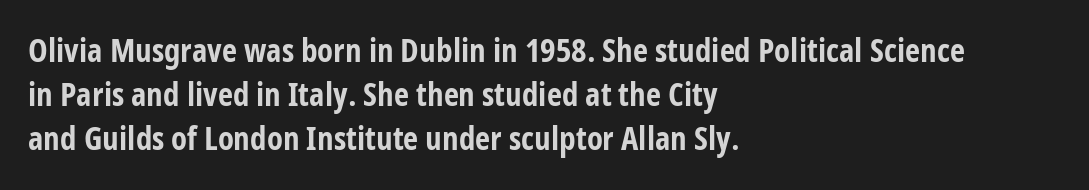
This is roman type, the default non-slanted kind. The letters advance in unequal steps, a hallmark of proportional type. I'd call this a sans setting — the letters go barefoot. The space between consecutive lines is moderate. Check the space under the baseline: it is left empty.
